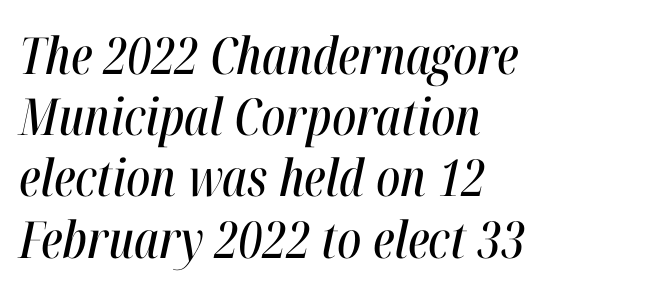
The lettering tilts uniformly, giving the passage an italic look. Just letters on the line, the space beneath them empty. You could not count columns in this text — the font is proportionally spaced. Left-aligned paragraph, ragged on the right. The type is set solid horizontally, with unmodified tracking.
